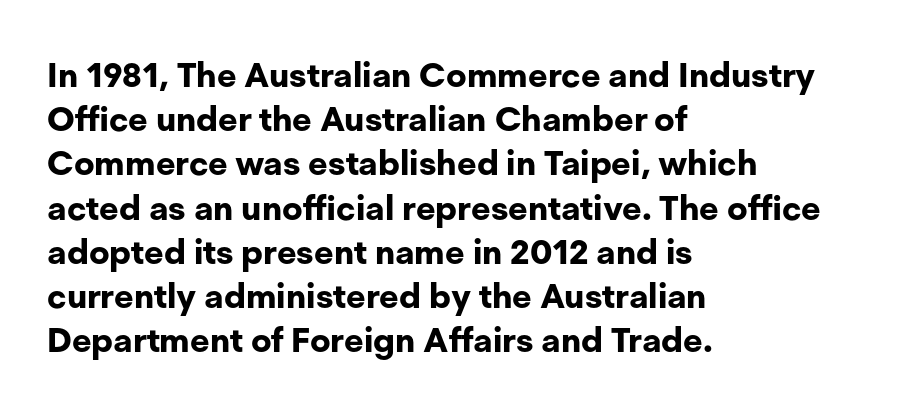
Is the letter spacing exaggerated? No — it looks like the ordinary default. Has an underline been added? It has not. This is heavy type, rendered in bold. Every stem runs plumb, perpendicular to the baseline.
